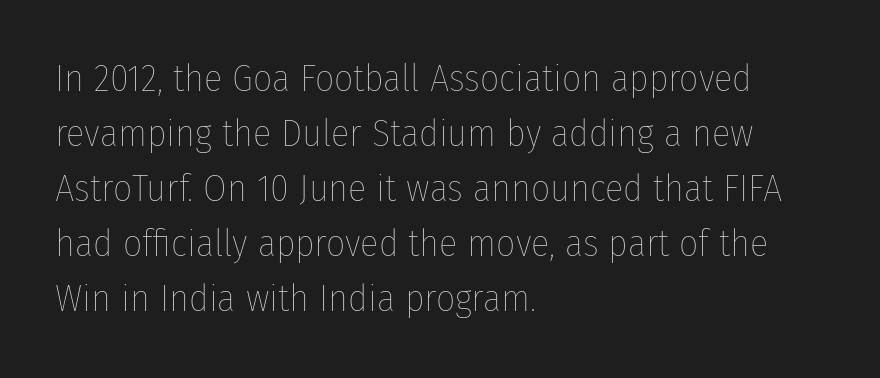
Q: Is the text bold? A: No.
Q: Is the text italic (slanted)? A: No, it is upright.
Q: Is the text underlined? A: No.
Q: How is the paragraph aligned? A: Left-aligned.
Q: Is the spacing between letters normal or unusually wide? A: Normal.
Q: Is the spacing between lines tight, normal or loose? A: Normal.
Q: Width (condensed, normal, or wide)? A: Condensed.
Q: Stroke contrast? A: Low.
Q: x-height? A: Medium.
Q: Monospaced? A: No.
